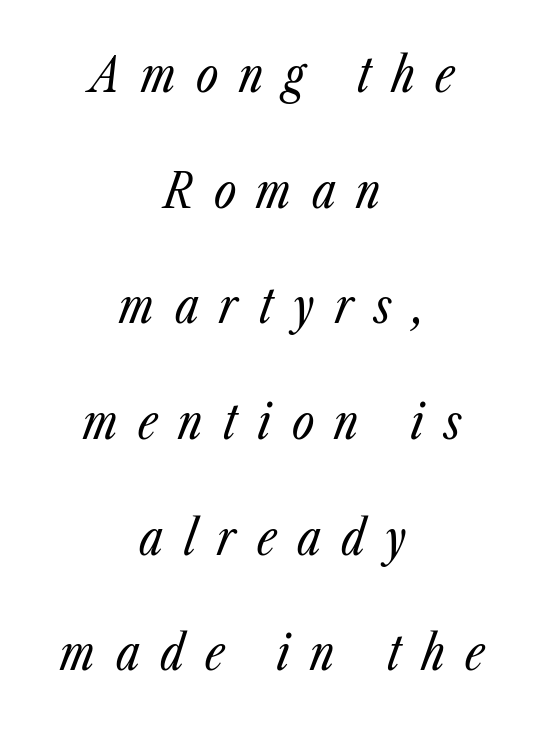
Q: Is the text bold? A: No.
Q: Is the text italic (slanted)? A: Yes, it leans right by about 23 degrees.
Q: Is the text underlined? A: No.
Q: How is the paragraph aligned? A: Centered.
Q: Is the spacing between letters normal or unusually wide? A: Unusually wide.
Q: Is the spacing between lines tight, normal or loose? A: Loose.
Q: Width (condensed, normal, or wide)? A: Condensed.
Q: Stroke contrast? A: Low.
Q: x-height? A: Medium.
Q: Monospaced? A: No.
